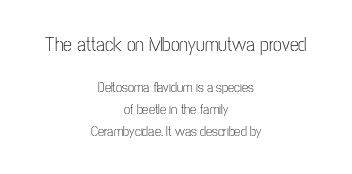
Q: Is the text bold? A: No.
Q: Is the text italic (slanted)? A: No, it is upright.
Q: Is the text underlined? A: No.
Q: How is the paragraph aligned? A: Centered.
Q: Is the spacing between letters normal or unusually wide? A: Normal.
Q: Is the spacing between lines tight, normal or loose? A: Normal.
Q: Which block of text is set in a larger size, the first (top) or the second (bottom)? A: The first (top) one.
